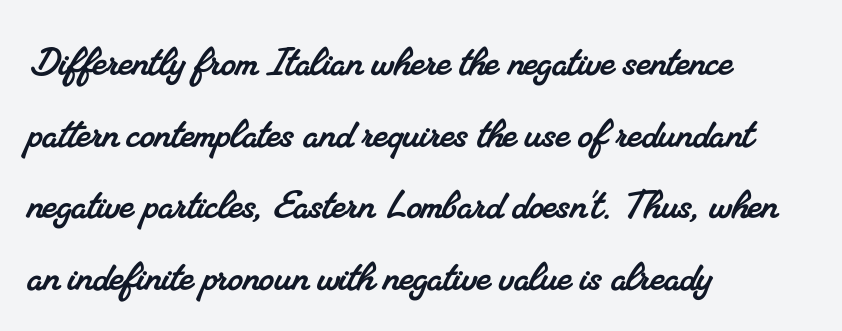
The rendering anchors every line to the left-hand side. Each word holds together tightly as a unit, with standard inter-letter gaps. Is there much room between lines? A standard amount, neither cramped nor airy. Regarding serifs, this sample has them. Think of a printed novel: that variable character pitch is what you see here. Words float on clear page, feet unadorned.
